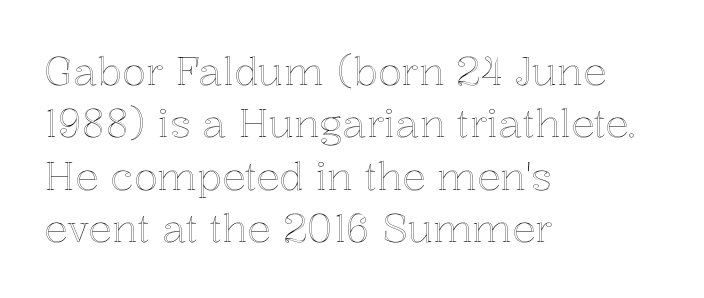
Q: Is the text italic (slanted)? A: No, it is upright.
Q: Is the text underlined? A: No.
Q: How is the paragraph aligned? A: Left-aligned.
Q: Is the spacing between letters normal or unusually wide? A: Normal.
Q: Is the spacing between lines tight, normal or loose? A: Normal.
Q: Width (condensed, normal, or wide)? A: Normal.
Q: x-height? A: Medium.
Q: Monospaced? A: No.
